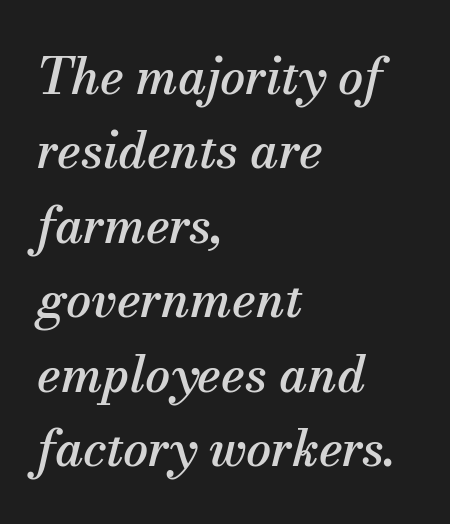
{"serif": "yes", "italic": "yes", "lean": "right", "slant_degrees": 13, "width": "normal", "stroke_contrast": "medium", "x_height": "small", "monospaced": "no", "underline": "no", "align": "left", "line_spacing": "normal", "line_spacing_ratio": 1.49, "letter_spacing": "normal", "letter_spacing_em": 0.0, "glyph_px": 50}
